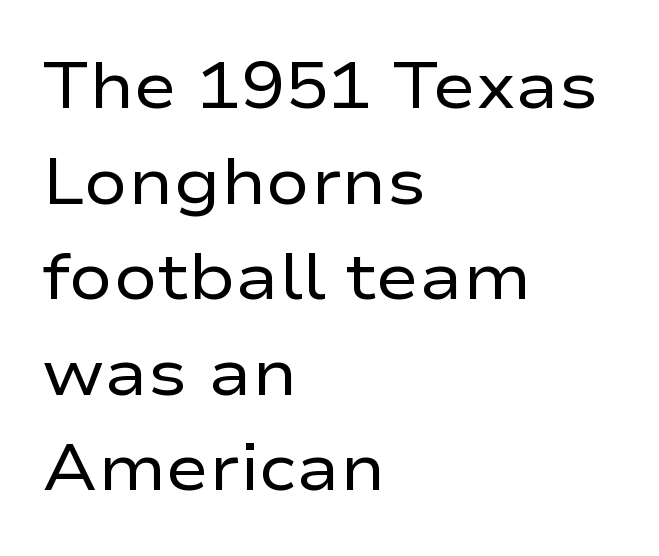
The letters stand upright; this is a roman face. Glyph-to-glyph distance matches everyday printed text. How would I describe the line gaps? Plain and ordinary. Leftover space on each line is placed entirely after the last word. Each letter's strokes conclude bluntly, with no projecting serifs.
